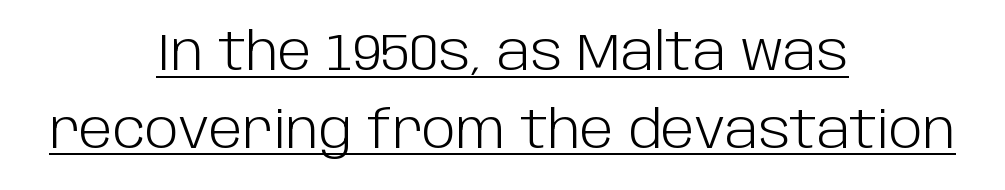
The image shows 51 px light sans-serif type, upright; set centered, normal line spacing (1.52x), normal letter spacing, underlined; low stroke contrast and a large x-height.
